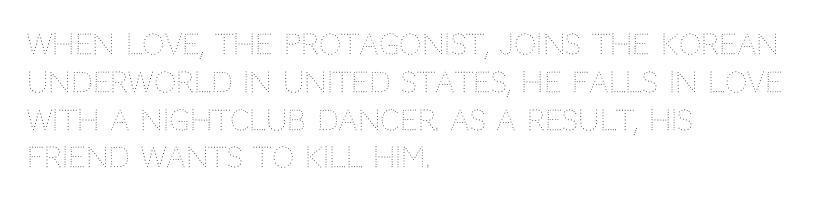
Q: Is the text bold? A: No.
Q: Is the text italic (slanted)? A: No, it is upright.
Q: Is the text underlined? A: No.
Q: How is the paragraph aligned? A: Left-aligned.
Q: Is the spacing between letters normal or unusually wide? A: Normal.
Q: Is the spacing between lines tight, normal or loose? A: Normal.
Q: Width (condensed, normal, or wide)? A: Normal.
Q: Stroke contrast? A: Medium.
Q: x-height? A: Large.
Q: Monospaced? A: No.
